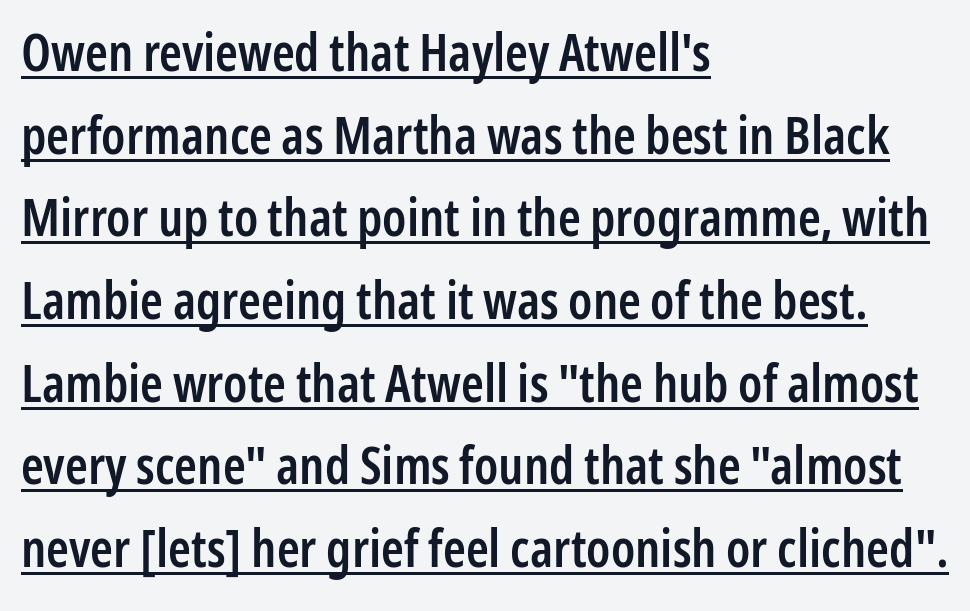
The image shows 52 px semibold, condensed sans-serif type, upright; set left-aligned, normal line spacing (1.59x), normal letter spacing, underlined; low stroke contrast and a medium x-height.
